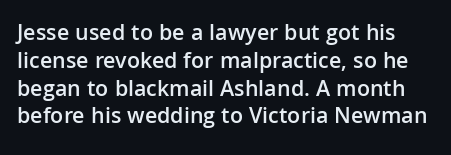
Bold? Not quite — semibold, heavier than regular but stopping short. The zone under the glyphs is completely vacant. Here the glyphs are tracked normally, forming tight word shapes. The lettering stays uniformly vertical, giving the passage a roman look.
